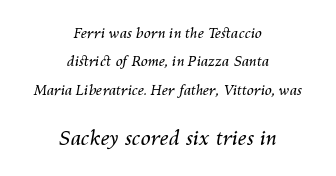
Q: Is the text bold? A: No.
Q: Is the text italic (slanted)? A: Yes, it leans right by about 10 degrees.
Q: Is the text underlined? A: No.
Q: How is the paragraph aligned? A: Centered.
Q: Is the spacing between letters normal or unusually wide? A: Normal.
Q: Is the spacing between lines tight, normal or loose? A: Loose.
Q: Which block of text is set in a larger size, the first (top) or the second (bottom)? A: The second (bottom) one.
